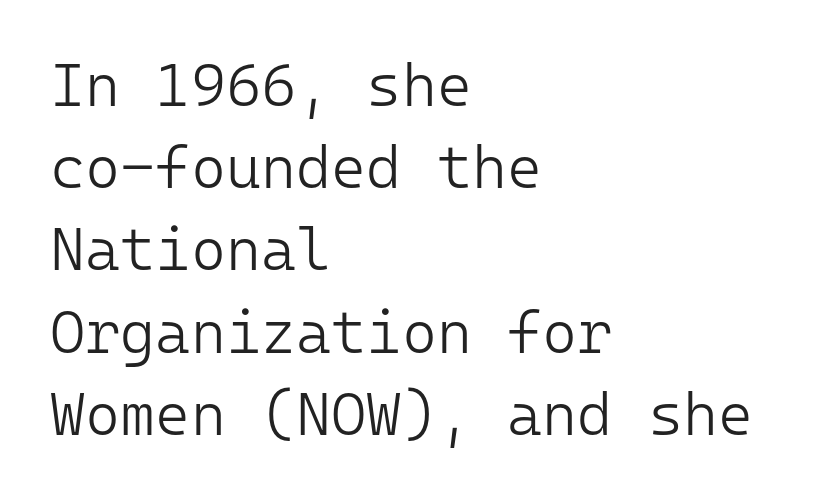
The lettering holds an erect, upright posture throughout. This sample uses plain, unmodified letter spacing. The setting favours the left margin, as ordinary paragraphs usually do. Fixed-width glyphs throughout — classic coding-font behaviour. This reads as an unemphasized weight, regular at the heaviest. Any mark beneath the type? The region is blank.
